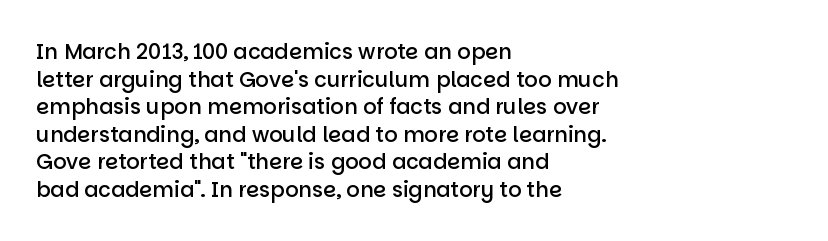
Q: Is the text bold? A: Semi-bold.
Q: Is the text italic (slanted)? A: No, it is upright.
Q: Is the text underlined? A: No.
Q: How is the paragraph aligned? A: Left-aligned.
Q: Is the spacing between letters normal or unusually wide? A: Normal.
Q: Is the spacing between lines tight, normal or loose? A: Normal.
